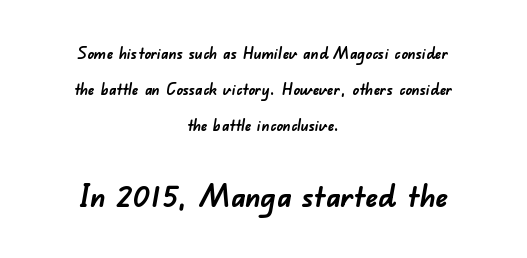
Q: Is the text bold? A: Yes.
Q: Is the typeface a serif or a sans-serif typeface? A: Sans-serif.
Q: Is the text underlined? A: No.
Q: How is the paragraph aligned? A: Centered.
Q: Is the spacing between letters normal or unusually wide? A: Normal.
Q: Is the spacing between lines tight, normal or loose? A: Loose.
Q: Which block of text is set in a larger size, the first (top) or the second (bottom)? A: The second (bottom) one.
Q: Width (condensed, normal, or wide)? A: Normal.
Q: Stroke contrast? A: Low.
Q: x-height? A: Small.
Q: Monospaced? A: No.
